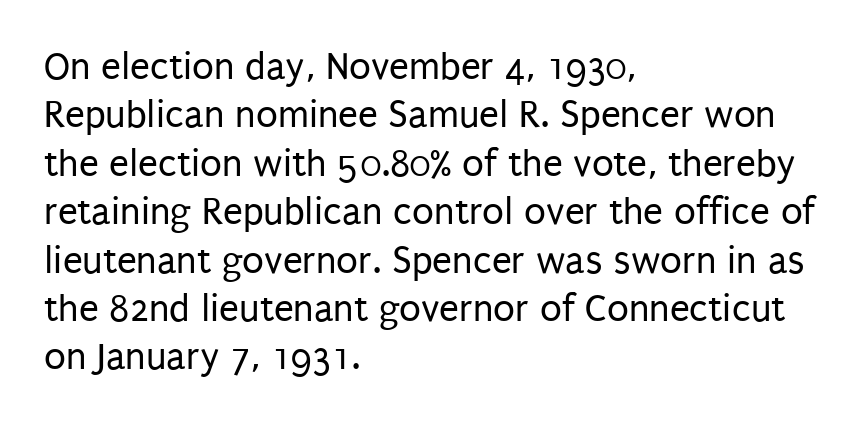
{"serif": "no", "italic": "no", "bold": "no", "weight": "regular", "width": "condensed", "stroke_contrast": "low", "x_height": "large", "monospaced": "no", "underline": "no", "align": "left", "line_spacing_ratio": 1.21, "letter_spacing": "normal", "letter_spacing_em": 0.0, "glyph_px": 40}
